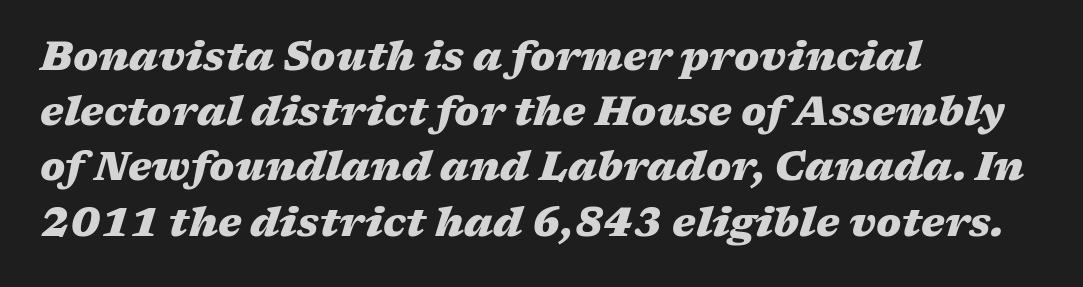
Heavy-handed strokes throughout: this text is bold. Does extra space separate the letters? No, they use regular spacing. The letters are slanted; this is an italic face. Quick note: underline off. What's the leading like? Ordinary, nothing unusual.
